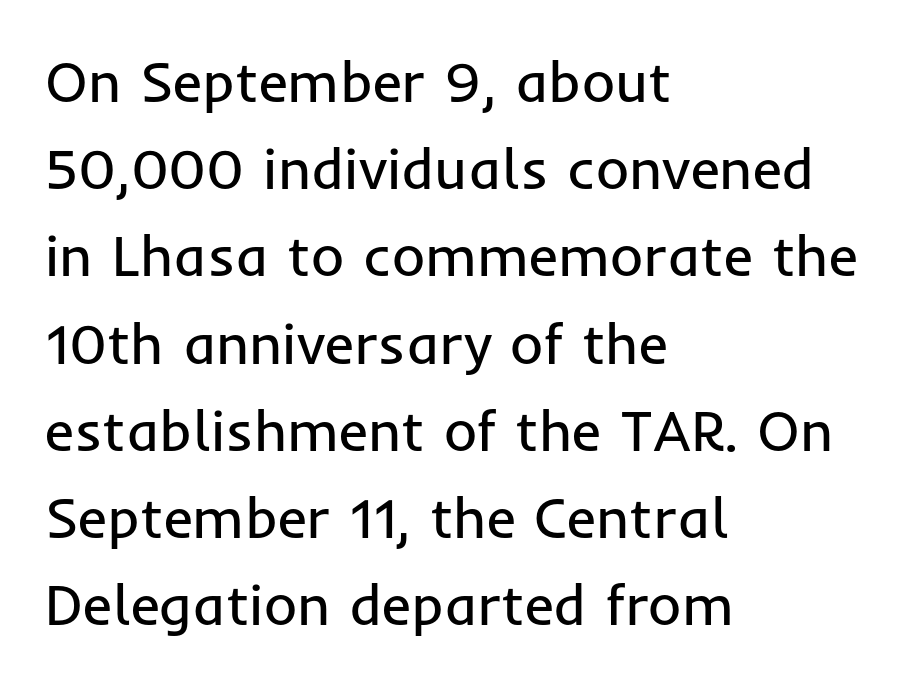
{"serif": "no", "italic": "no", "bold": "no", "weight": "regular", "width": "normal", "stroke_contrast": "low", "x_height": "medium", "monospaced": "no", "underline": "no", "align": "left", "line_spacing": "normal", "line_spacing_ratio": 1.53, "letter_spacing": "normal", "letter_spacing_em": 0.0, "glyph_px": 57}
